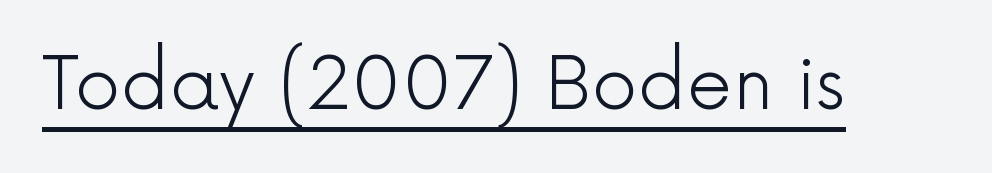
{"serif": "no", "italic": "no", "bold": "no", "weight": "light", "width": "normal", "x_height": "medium", "monospaced": "no", "underline": "yes", "letter_spacing": "normal", "letter_spacing_em": 0.0, "glyph_px": 72}
